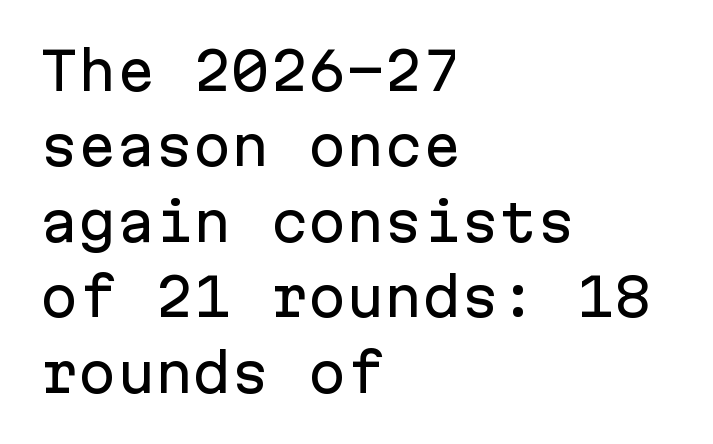
The image shows 51 px sans-serif type, upright, monospaced; set left-aligned, normal line spacing (1.48x), normal letter spacing, not underlined; low stroke contrast and a medium x-height.
